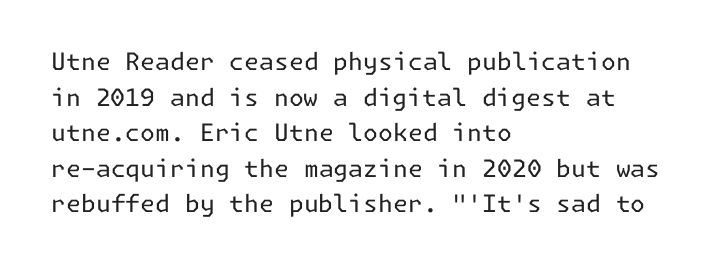
The image shows 24 px text type, upright; set left-aligned, normal line spacing (1.48x), normal letter spacing, not underlined.
